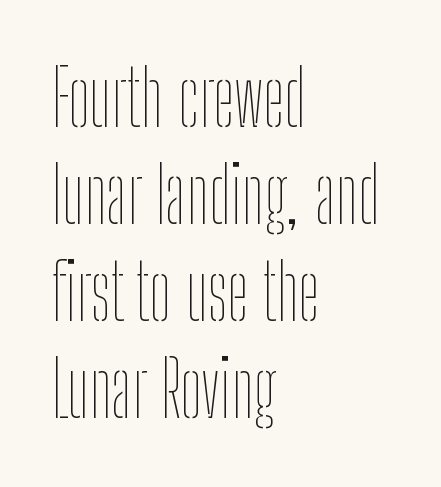
No italicization has been applied; the sample stays upright. Line beginnings align vertically; line endings do not. Type without underlining. Do the characters align in a grid? No, the font is proportional. The strokes carry an ordinary text weight at most. Spacing between characters is what you'd get straight out of the box.
